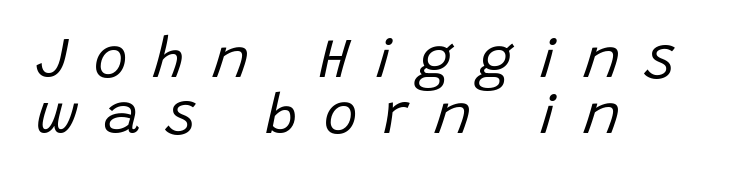
{"italic": "yes", "lean": "right", "slant_degrees": 15, "bold": "no", "weight": "regular", "width": "normal", "stroke_contrast": "low", "x_height": "large", "monospaced": "no", "underline": "no", "align": "left", "line_spacing": "tight", "line_spacing_ratio": 0.98, "letter_spacing": "wide", "letter_spacing_em": 0.45, "glyph_px": 57}
